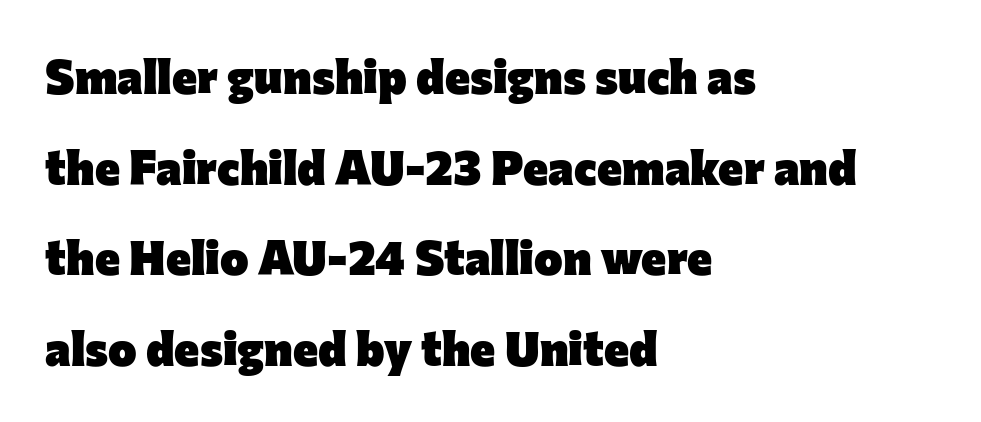
Nope, no serifs anywhere on these letters. Do the characters align in a grid? No, the font is proportional. Characters remain perfectly vertical along every line. The sample has been set heavy, in full bold. Reading down the block, your eye returns to a fixed left position each line.
